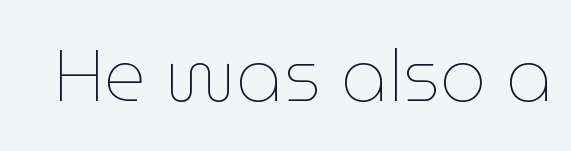
{"italic": "no", "bold": "no", "weight": "thin", "width": "normal", "stroke_contrast": "low", "x_height": "medium", "monospaced": "no", "underline": "no", "letter_spacing": "normal", "letter_spacing_em": 0.0, "glyph_px": 73}
